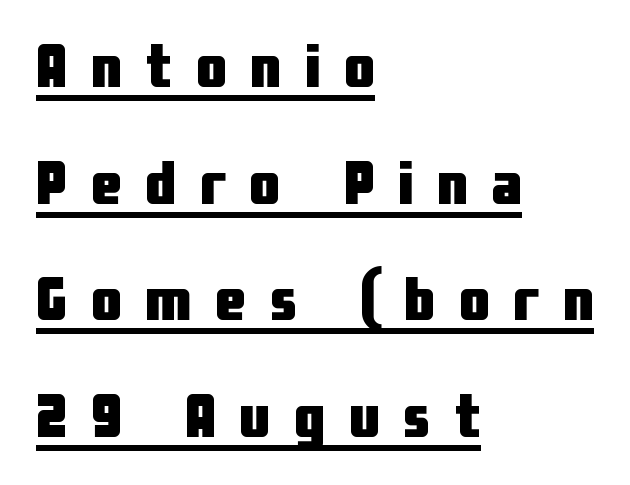
{"serif": "no", "italic": "no", "bold": "yes", "weight": "heavy", "width": "condensed", "stroke_contrast": "low", "x_height": "medium", "monospaced": "no", "underline": "yes", "align": "left", "line_spacing_ratio": 1.88, "letter_spacing": "wide", "letter_spacing_em": 0.38, "glyph_px": 62}
